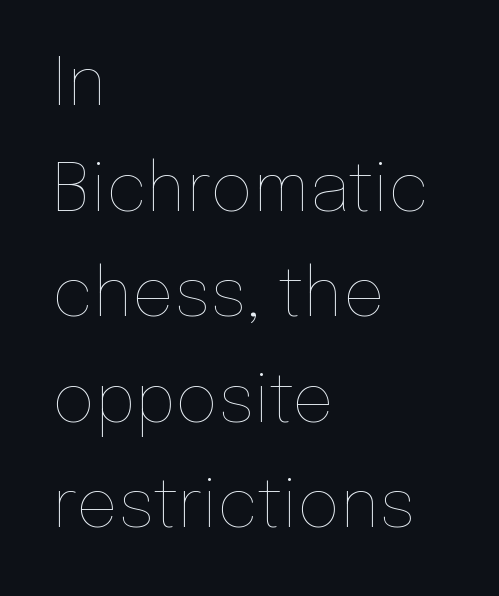
The image shows 66 px thin type, upright; set left-aligned, normal line spacing (1.6x), normal letter spacing, not underlined; low stroke contrast and a medium x-height.
